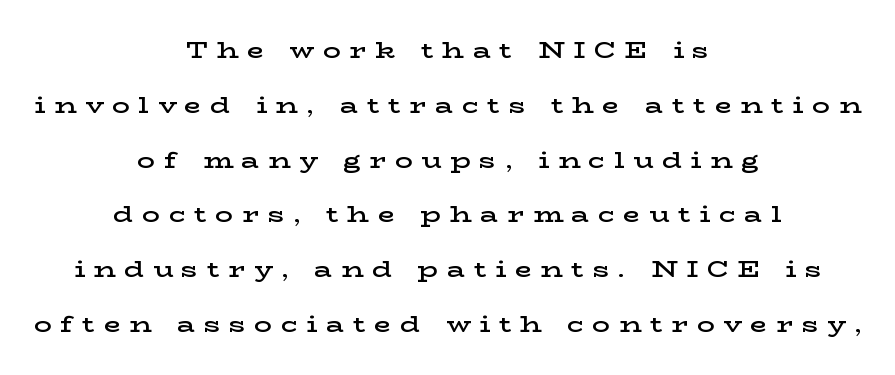
Leading is clearly above the norm, producing a sparse column. The face used here is rendered with a markedly widened letterfit. The paragraph shown floats in the horizontal middle. The passage shown is semibold, sitting just below true bold.
